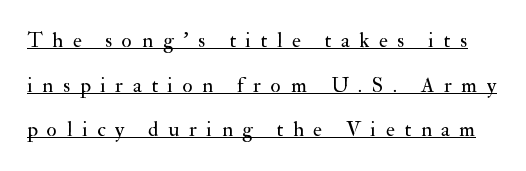
Q: Is the text bold? A: No.
Q: Is the text italic (slanted)? A: No, it is upright.
Q: Is the text underlined? A: Yes.
Q: Is the spacing between letters normal or unusually wide? A: Unusually wide.
Q: Is the spacing between lines tight, normal or loose? A: Loose.
